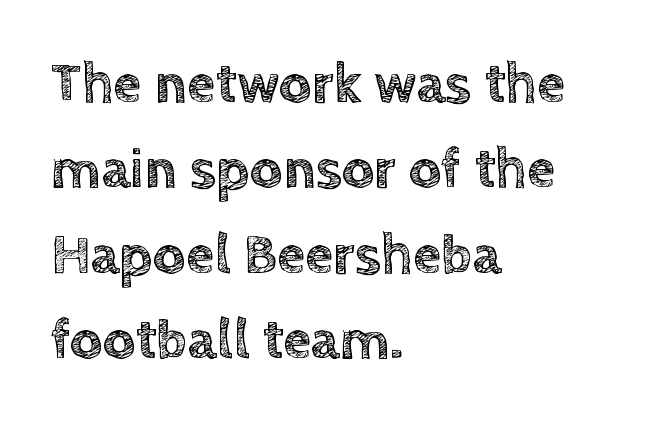
The image shows 57 px text type, upright; set left-aligned, normal line spacing (1.5x), normal letter spacing, not underlined; a large x-height.
